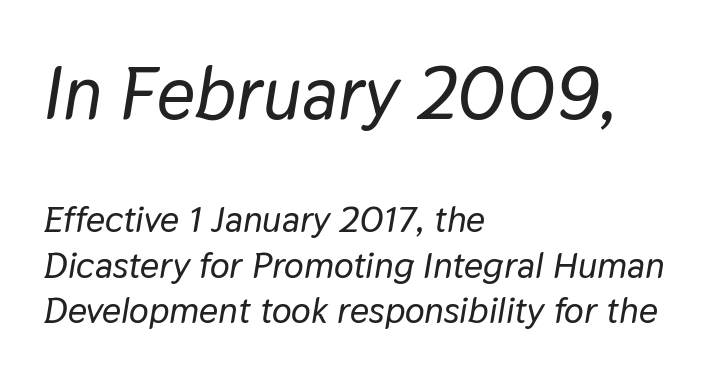
Q: Is the text italic (slanted)? A: Yes, it leans right by about 9 degrees.
Q: Is the text underlined? A: No.
Q: How is the paragraph aligned? A: Left-aligned.
Q: Is the spacing between letters normal or unusually wide? A: Normal.
Q: Which block of text is set in a larger size, the first (top) or the second (bottom)? A: The first (top) one.
Q: Width (condensed, normal, or wide)? A: Normal.
Q: Stroke contrast? A: Low.
Q: x-height? A: Medium.
Q: Monospaced? A: No.
